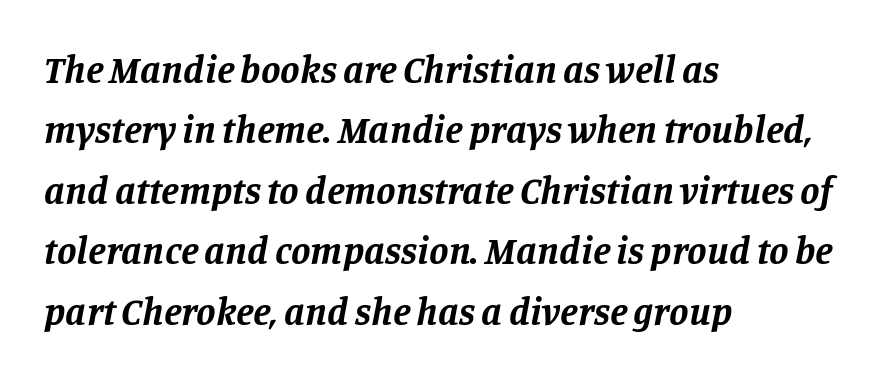
The image shows 39 px bold serif type, italic (leaning right); set left-aligned, normal line spacing (1.55x), normal letter spacing, not underlined; low stroke contrast and a large x-height.
